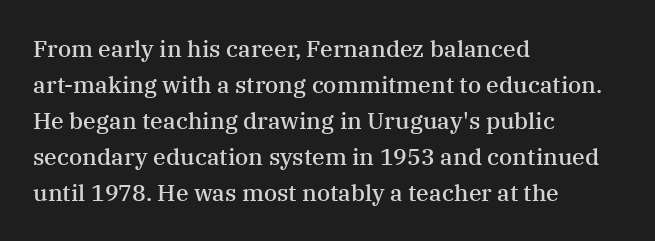
The image shows 23 px text type, upright; set left-aligned, normal line spacing (1.56x), normal letter spacing, not underlined.
